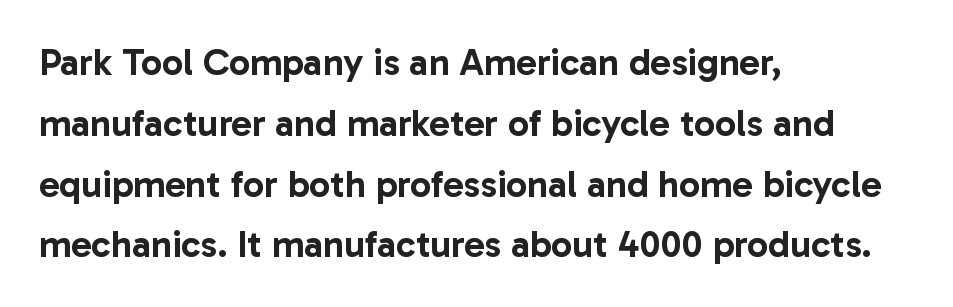
Q: Is the text italic (slanted)? A: No, it is upright.
Q: Is the typeface a serif or a sans-serif typeface? A: Sans-serif.
Q: Is the text underlined? A: No.
Q: How is the paragraph aligned? A: Left-aligned.
Q: Is the spacing between letters normal or unusually wide? A: Normal.
Q: Is the spacing between lines tight, normal or loose? A: Normal.
Q: Width (condensed, normal, or wide)? A: Normal.
Q: Stroke contrast? A: Low.
Q: x-height? A: Medium.
Q: Monospaced? A: No.
